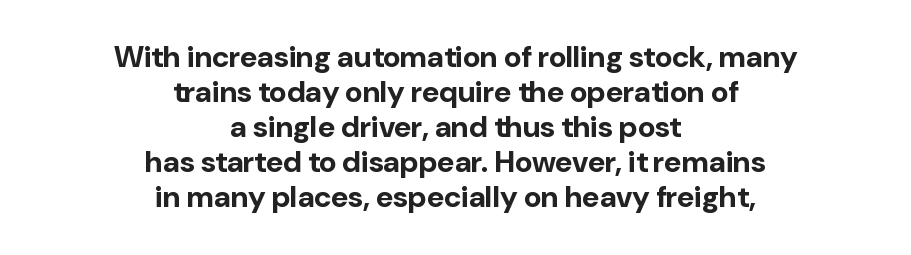
Q: Is the text bold? A: Yes.
Q: Is the text italic (slanted)? A: No, it is upright.
Q: Is the typeface a serif or a sans-serif typeface? A: Sans-serif.
Q: Is the text underlined? A: No.
Q: How is the paragraph aligned? A: Centered.
Q: Is the spacing between letters normal or unusually wide? A: Normal.
Q: Width (condensed, normal, or wide)? A: Normal.
Q: Stroke contrast? A: Low.
Q: x-height? A: Medium.
Q: Monospaced? A: No.
